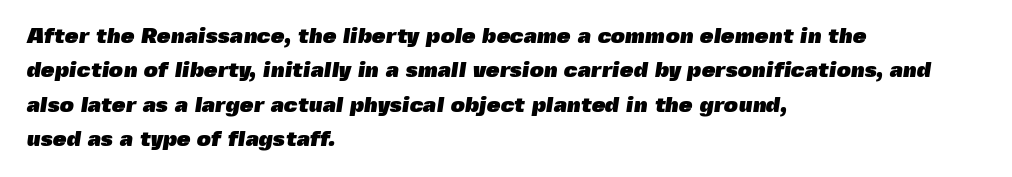
{"bold": "yes", "underline": "no", "align": "left", "line_spacing": "normal", "line_spacing_ratio": 1.56, "letter_spacing": "normal", "letter_spacing_em": 0.0, "glyph_px": 22}
